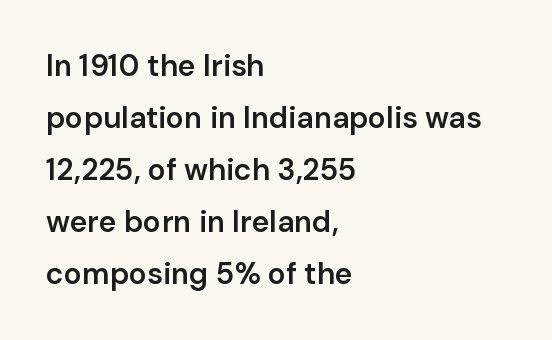
Q: Is the text bold? A: Semi-bold.
Q: Is the text italic (slanted)? A: No, it is upright.
Q: Is the typeface a serif or a sans-serif typeface? A: Sans-serif.
Q: Is the text underlined? A: No.
Q: How is the paragraph aligned? A: Left-aligned.
Q: Is the spacing between letters normal or unusually wide? A: Normal.
Q: Width (condensed, normal, or wide)? A: Normal.
Q: Stroke contrast? A: Low.
Q: x-height? A: Medium.
Q: Monospaced? A: No.
